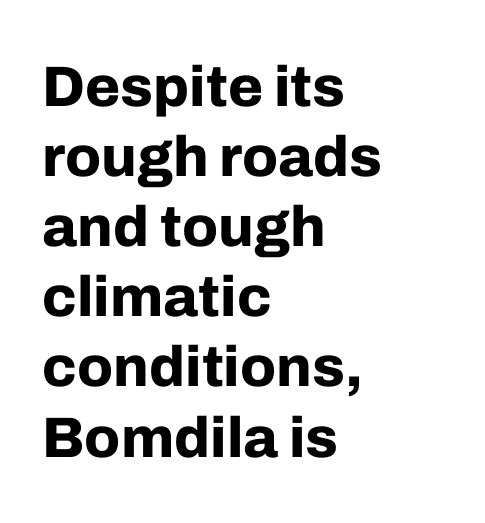
The image shows 57 px bold sans-serif type, upright; set left-aligned, line spacing 1.23x, normal letter spacing, not underlined; low stroke contrast and a medium x-height.
